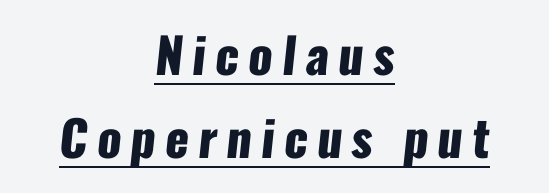
{"serif": "no", "bold": "yes", "weight": "heavy", "width": "condensed", "stroke_contrast": "low", "x_height": "medium", "monospaced": "no", "underline": "yes", "align": "center", "line_spacing": "normal", "line_spacing_ratio": 1.69, "glyph_px": 49}
